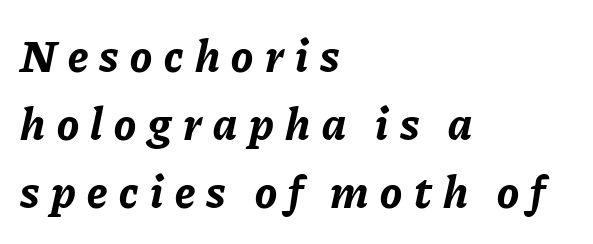
{"italic": "yes", "lean": "right", "slant_degrees": 11, "bold": "yes", "weight": "bold", "width": "normal", "stroke_contrast": "low", "x_height": "medium", "monospaced": "no", "underline": "no", "align": "left", "line_spacing": "normal", "line_spacing_ratio": 1.48, "letter_spacing": "wide", "letter_spacing_em": 0.25, "glyph_px": 46}
